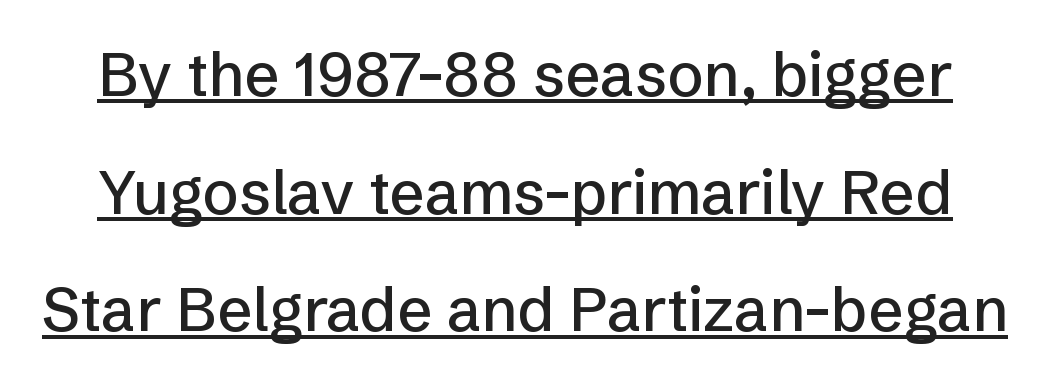
Q: Is the text italic (slanted)? A: No, it is upright.
Q: Is the typeface a serif or a sans-serif typeface? A: Sans-serif.
Q: Is the text underlined? A: Yes.
Q: Is the spacing between letters normal or unusually wide? A: Normal.
Q: Is the spacing between lines tight, normal or loose? A: Loose.
Q: Width (condensed, normal, or wide)? A: Normal.
Q: Stroke contrast? A: Low.
Q: x-height? A: Medium.
Q: Monospaced? A: No.
